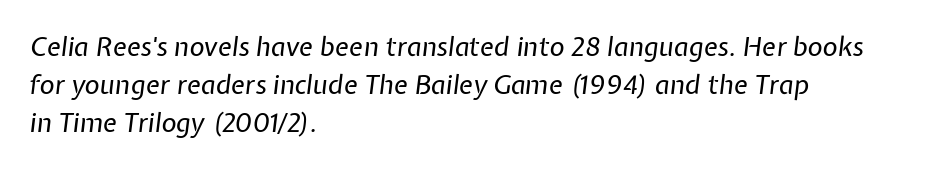
Notice how the passage keeps a crisp vertical edge on the left only. Line spacing here is normal. Lines of text with bare space underneath. Stems and bowls with no extra thickness — not bold.
